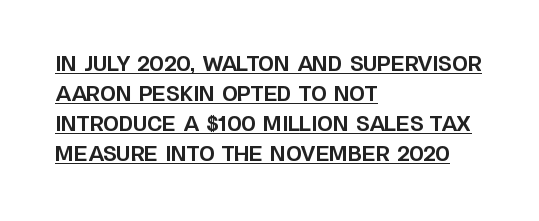
The image shows 20 px bold type, upright; set left-aligned, normal line spacing (1.5x), normal letter spacing, underlined.
